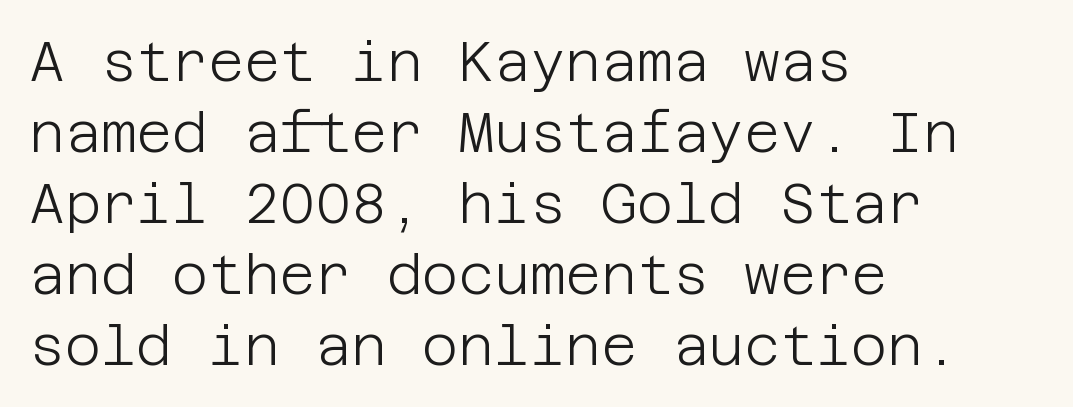
The letters sit at their default tracking, neither squeezed nor spread. Caption: face not bold, strokes unweighted. Italic? Not at all — the glyphs are vertical. The typesetter chose a ragged-right arrangement here.
